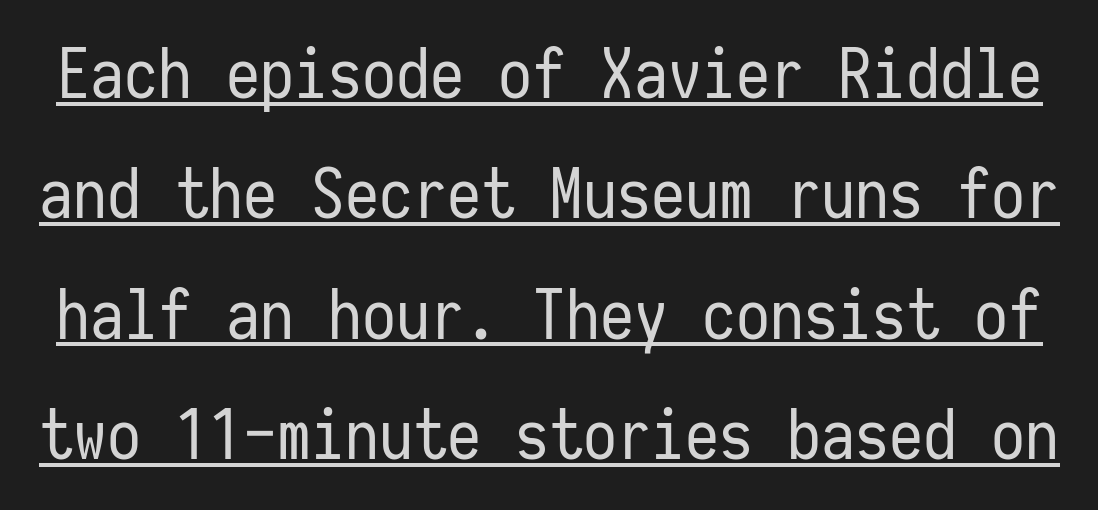
{"serif": "no", "italic": "no", "bold": "no", "weight": "regular", "width": "condensed", "stroke_contrast": "low", "x_height": "medium", "monospaced": "yes", "underline": "yes", "line_spacing_ratio": 1.77, "letter_spacing": "normal", "letter_spacing_em": 0.0, "glyph_px": 68}
